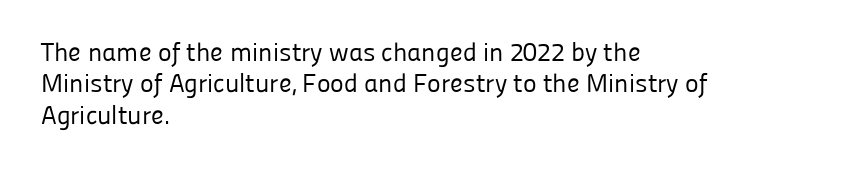
What stands out about the letter spacing? Nothing — it is the standard amount. The rendering anchors every line to the left-hand side. A light-to-regular cut is what we see here. Ordinary non-slanted type is in use.
